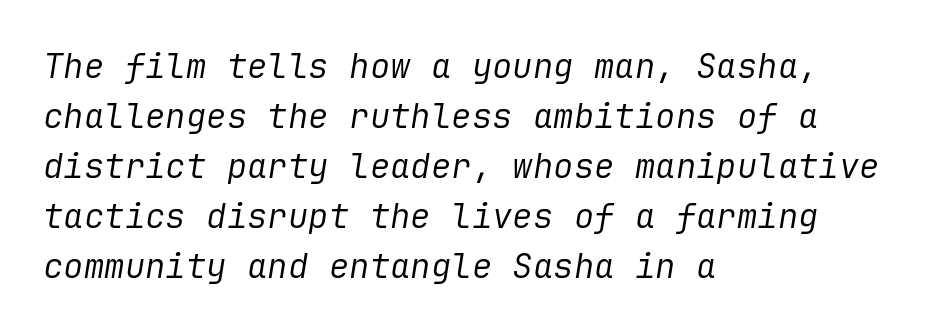
Q: Is the text bold? A: No.
Q: Is the text italic (slanted)? A: Yes, it leans right by about 9 degrees.
Q: Is the text underlined? A: No.
Q: How is the paragraph aligned? A: Left-aligned.
Q: Is the spacing between letters normal or unusually wide? A: Normal.
Q: Is the spacing between lines tight, normal or loose? A: Normal.
Q: Width (condensed, normal, or wide)? A: Normal.
Q: Stroke contrast? A: Low.
Q: x-height? A: Medium.
